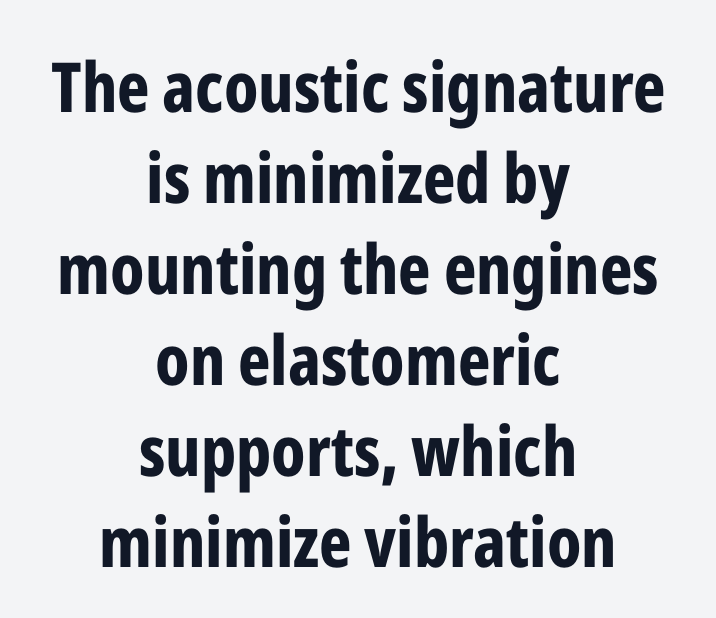
The compositor balanced each line on the midline. You can tell from the bare stems that sans-serif type was used. Underlining? Definitely not there. The block of text has a typical density, with ordinary space between rows.
